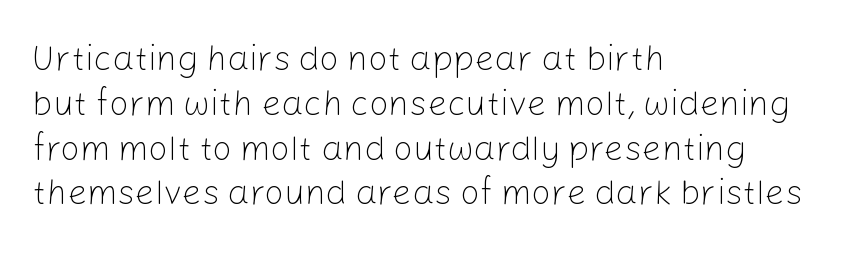
Q: Is the text bold? A: No.
Q: Is the text italic (slanted)? A: No, it is upright.
Q: Is the typeface a serif or a sans-serif typeface? A: Sans-serif.
Q: Is the text underlined? A: No.
Q: How is the paragraph aligned? A: Left-aligned.
Q: Is the spacing between letters normal or unusually wide? A: Normal.
Q: Is the spacing between lines tight, normal or loose? A: Normal.
Q: Width (condensed, normal, or wide)? A: Normal.
Q: Stroke contrast? A: Low.
Q: x-height? A: Medium.
Q: Monospaced? A: No.
